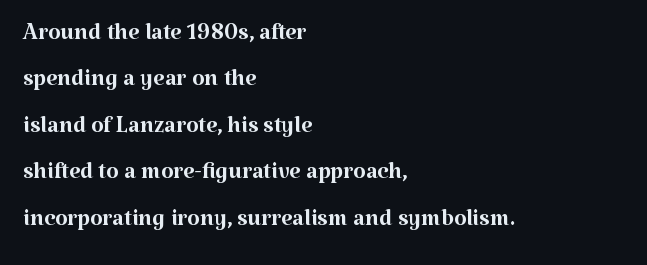
The image shows 32 px regular-weight serif type, upright; set left-aligned, normal line spacing (1.45x), normal letter spacing, not underlined; medium stroke contrast and a medium x-height.
